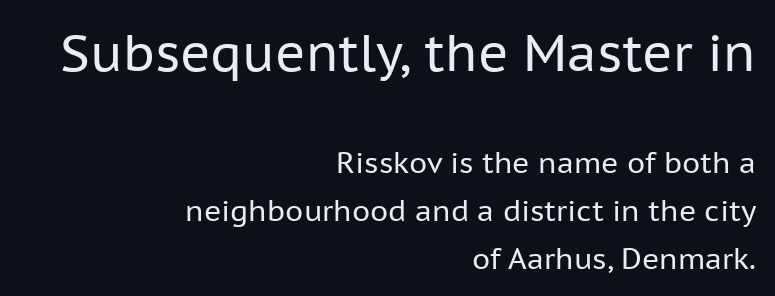
The image shows 51 px regular-weight sans-serif type, upright; set right-aligned, normal line spacing (1.64x), normal letter spacing, not underlined; the first (top) block is 1.76x larger; low stroke contrast and a medium x-height.
